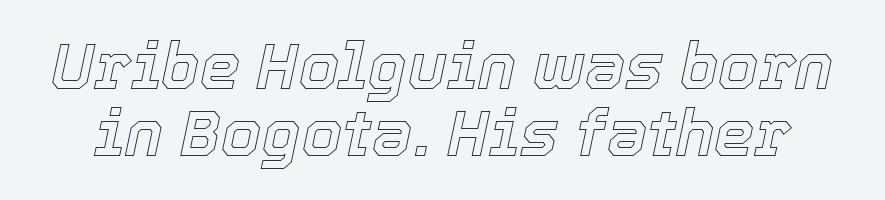
Q: Is the text italic (slanted)? A: Yes, it leans right by about 12 degrees.
Q: Is the text underlined? A: No.
Q: Is the spacing between letters normal or unusually wide? A: Normal.
Q: Is the spacing between lines tight, normal or loose? A: Tight.
Q: Width (condensed, normal, or wide)? A: Normal.
Q: x-height? A: Medium.
Q: Monospaced? A: No.
